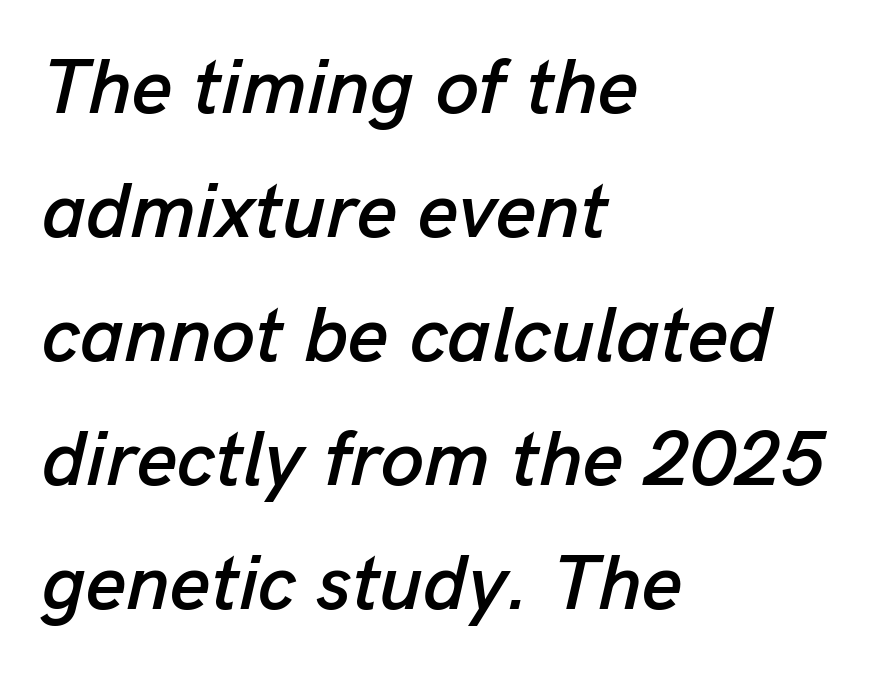
Reading down the column, the eye jumps a familiar distance to each next line. This sample has the flowing, uneven cadence of proportional lettering. The type is set solid horizontally, with unmodified tracking. Rule under the text: the space is simply empty. Compared with a centered layout, this one pins lines to the left instead.
